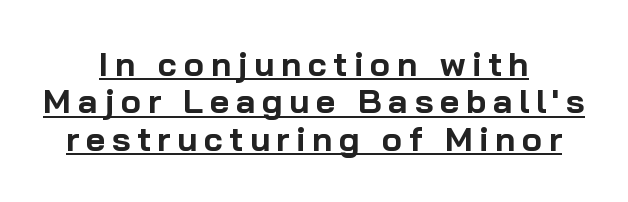
{"serif": "no", "italic": "no", "bold": "yes", "weight": "bold", "width": "normal", "stroke_contrast": "low", "x_height": "medium", "monospaced": "no", "underline": "yes", "align": "center", "line_spacing": "tight", "line_spacing_ratio": 1.1, "glyph_px": 34}
